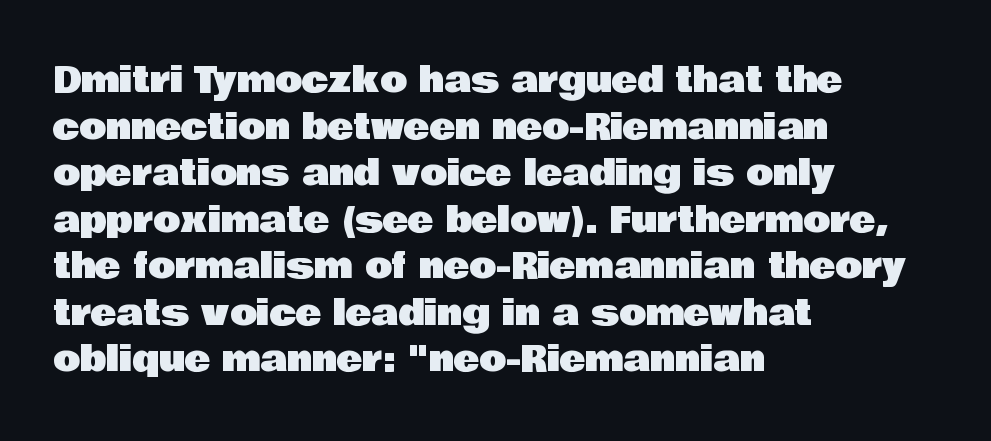
{"serif": "no", "italic": "no", "width": "normal", "stroke_contrast": "low", "x_height": "large", "monospaced": "no", "underline": "no", "align": "left", "line_spacing": "normal", "line_spacing_ratio": 1.33, "letter_spacing": "normal", "letter_spacing_em": 0.0, "glyph_px": 35}
